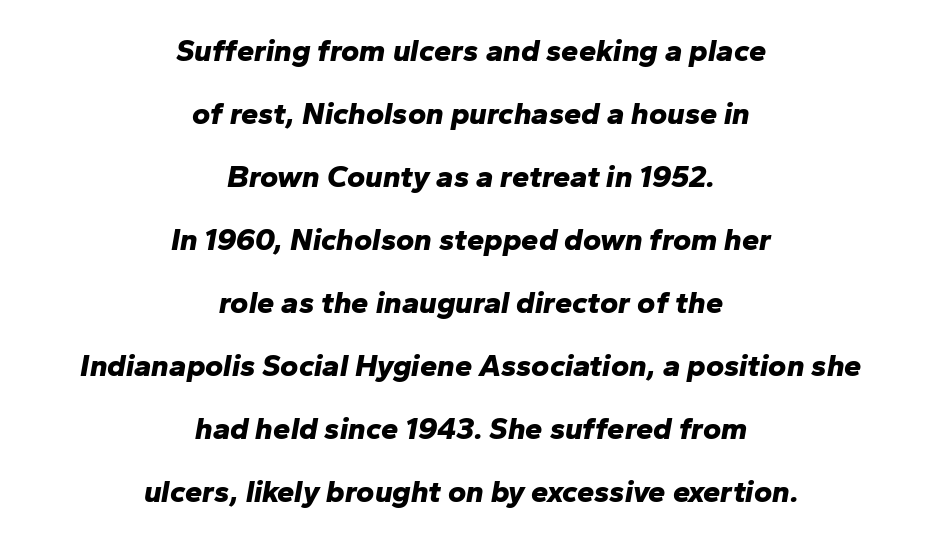
The image shows 31 px bold type, italic (leaning right); set centered, loose line spacing (2.03x), normal letter spacing, not underlined; low stroke contrast and a medium x-height.
